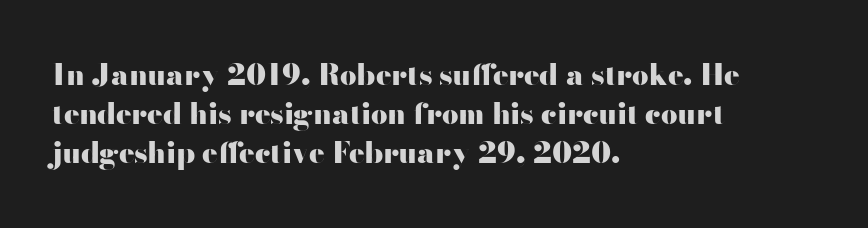
{"serif": "no", "italic": "no", "bold": "yes", "weight": "heavy", "width": "wide", "stroke_contrast": "high", "x_height": "small", "monospaced": "no", "underline": "no", "align": "left", "line_spacing": "normal", "line_spacing_ratio": 1.35, "letter_spacing": "normal", "letter_spacing_em": 0.0, "glyph_px": 29}
